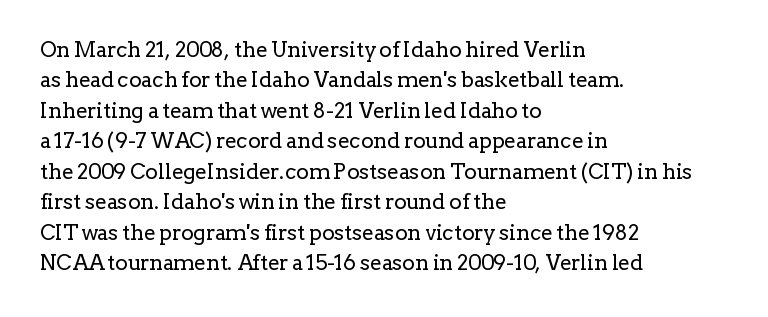
Q: Is the text bold? A: No.
Q: Is the text italic (slanted)? A: No, it is upright.
Q: Is the text underlined? A: No.
Q: How is the paragraph aligned? A: Left-aligned.
Q: Is the spacing between letters normal or unusually wide? A: Normal.
Q: Is the spacing between lines tight, normal or loose? A: Normal.
